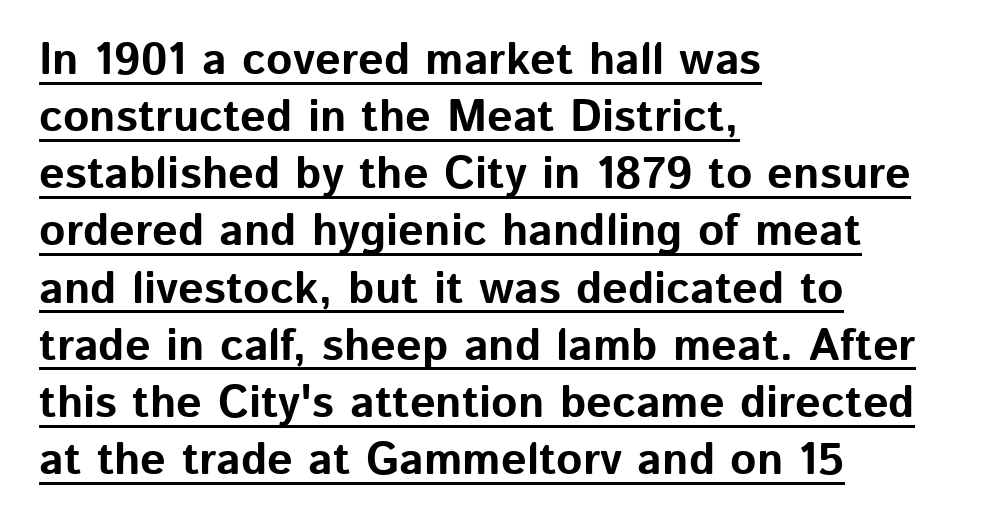
Q: Is the text bold? A: Yes.
Q: Is the text italic (slanted)? A: No, it is upright.
Q: Is the typeface a serif or a sans-serif typeface? A: Sans-serif.
Q: Is the text underlined? A: Yes.
Q: How is the paragraph aligned? A: Left-aligned.
Q: Is the spacing between letters normal or unusually wide? A: Normal.
Q: Is the spacing between lines tight, normal or loose? A: Normal.
Q: Width (condensed, normal, or wide)? A: Normal.
Q: Stroke contrast? A: Low.
Q: x-height? A: Medium.
Q: Monospaced? A: No.
